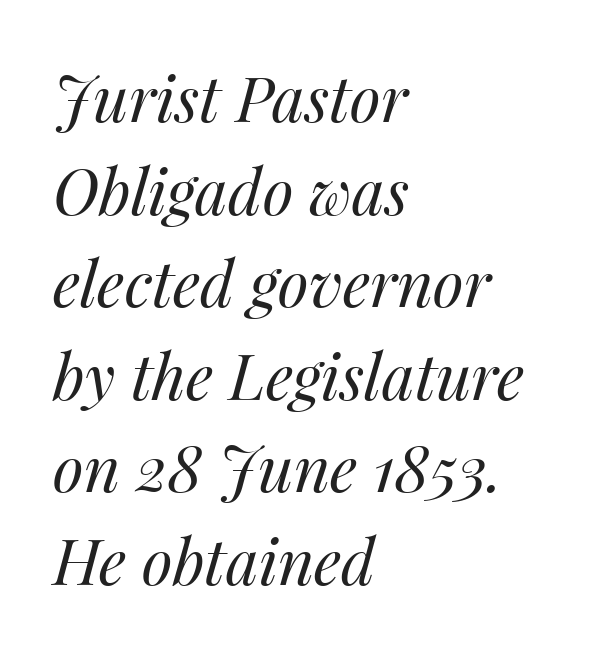
The image shows 63 px regular-weight type, italic (leaning right); set left-aligned, normal line spacing (1.47x), normal letter spacing, not underlined; medium stroke contrast and a medium x-height.
